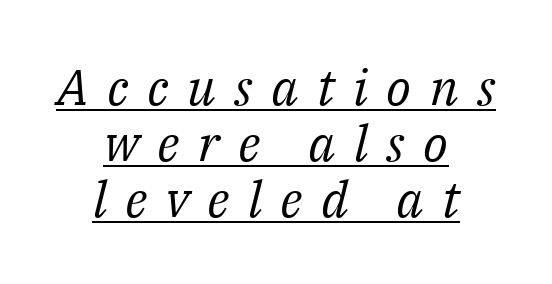
{"serif": "yes", "italic": "yes", "lean": "right", "slant_degrees": 14, "bold": "no", "weight": "regular", "width": "normal", "stroke_contrast": "medium", "x_height": "medium", "monospaced": "no", "underline": "yes", "align": "center", "line_spacing": "tight", "line_spacing_ratio": 1.12, "letter_spacing": "wide", "letter_spacing_em": 0.37, "glyph_px": 50}
